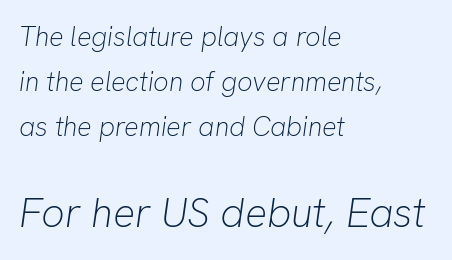
Character widths vary here, with narrow letters taking less room than wide ones. Is the letter spacing exaggerated? No — it looks like the ordinary default. The passage shown begins with its smaller block and ends with its larger one. The font sits on the lighter half of the weight spectrum, regular included. Reading down the column, the eye jumps a familiar distance to each next line. Check under the words: just untouched page.
